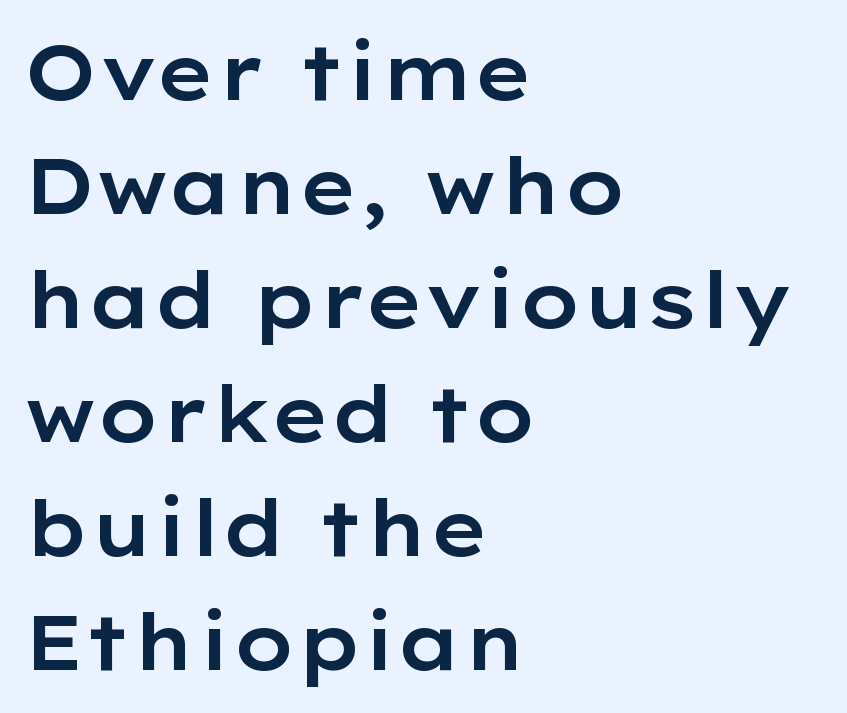
{"serif": "no", "italic": "no", "width": "wide", "stroke_contrast": "low", "x_height": "medium", "monospaced": "no", "underline": "no", "align": "left", "line_spacing": "normal", "line_spacing_ratio": 1.48, "letter_spacing": "normal", "letter_spacing_em": 0.0, "glyph_px": 77}
